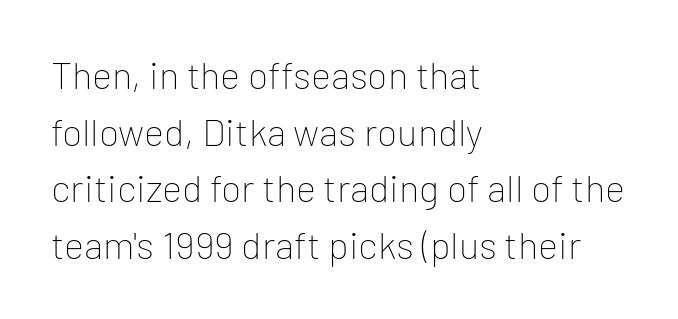
{"serif": "no", "italic": "no", "bold": "no", "weight": "thin", "width": "normal", "stroke_contrast": "low", "x_height": "medium", "monospaced": "no", "underline": "no", "align": "left", "line_spacing": "normal", "line_spacing_ratio": 1.49, "letter_spacing": "normal", "letter_spacing_em": 0.0, "glyph_px": 38}
